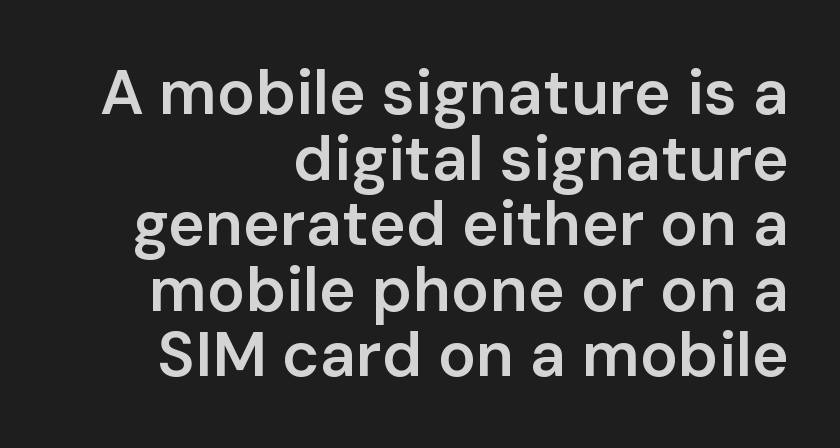
The image shows 63 px semibold sans-serif type, upright; set right-aligned, tight line spacing (1.04x), normal letter spacing, not underlined; low stroke contrast and a medium x-height.
